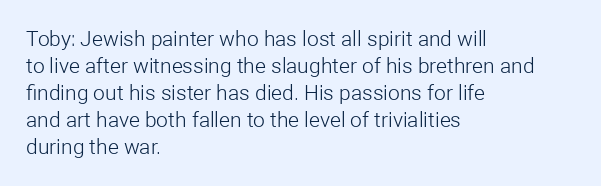
Q: Is the text bold? A: No.
Q: Is the text italic (slanted)? A: No, it is upright.
Q: Is the text underlined? A: No.
Q: How is the paragraph aligned? A: Left-aligned.
Q: Is the spacing between letters normal or unusually wide? A: Normal.
Q: Is the spacing between lines tight, normal or loose? A: Normal.
